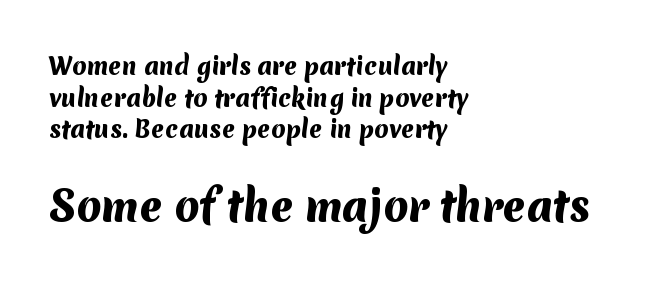
Every row of glyphs begins at an identical x-position on the left. Observe the ordinary spacing: letters are neighbours, not strangers. Compare the two chunks: the lower has the greater cap height. Type without underlining. The face used here is a sans, in the tradition of grotesques and geometrics.
